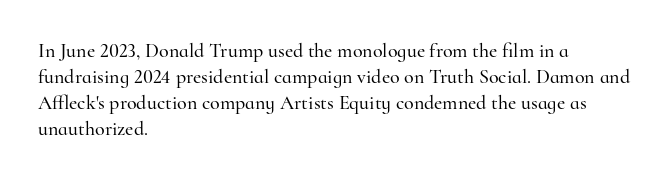
The letterforms sit shoulder to shoulder at normal distance. The lines in this sample share a left origin and differ only in where they stop. Lines of text with bare space underneath. This sample keeps an unexceptional amount of space between lines. Upright lettering throughout.
